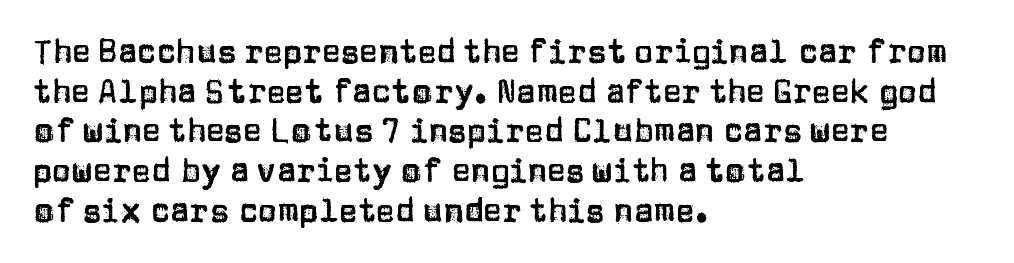
Q: Is the text italic (slanted)? A: No, it is upright.
Q: Is the typeface a serif or a sans-serif typeface? A: Sans-serif.
Q: Is the text underlined? A: No.
Q: How is the paragraph aligned? A: Left-aligned.
Q: Is the spacing between letters normal or unusually wide? A: Normal.
Q: Width (condensed, normal, or wide)? A: Normal.
Q: Stroke contrast? A: Low.
Q: x-height? A: Large.
Q: Monospaced? A: No.
